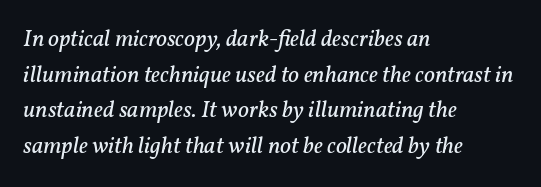
Q: Is the text bold? A: No.
Q: Is the text italic (slanted)? A: Yes, it leans right by about 11 degrees.
Q: Is the text underlined? A: No.
Q: How is the paragraph aligned? A: Left-aligned.
Q: Is the spacing between letters normal or unusually wide? A: Normal.
Q: Is the spacing between lines tight, normal or loose? A: Normal.
